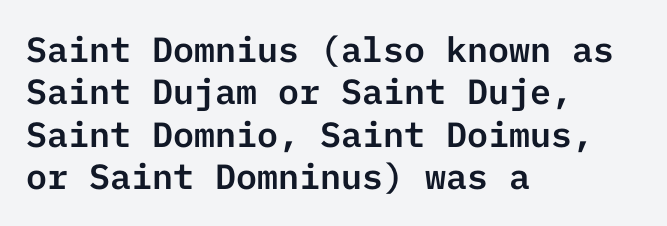
The image shows 35 px sans-serif type, upright; set left-aligned, line spacing 1.21x, normal letter spacing, not underlined; low stroke contrast and a medium x-height.
